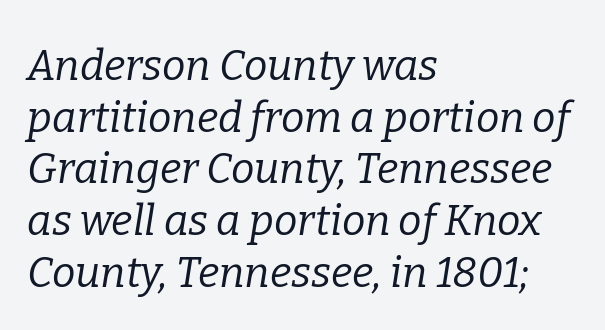
Q: Is the text bold? A: No.
Q: Is the text italic (slanted)? A: Yes, it leans right by about 9 degrees.
Q: Is the typeface a serif or a sans-serif typeface? A: Serif.
Q: Is the text underlined? A: No.
Q: How is the paragraph aligned? A: Left-aligned.
Q: Is the spacing between letters normal or unusually wide? A: Normal.
Q: Width (condensed, normal, or wide)? A: Normal.
Q: Stroke contrast? A: Low.
Q: x-height? A: Medium.
Q: Monospaced? A: No.
